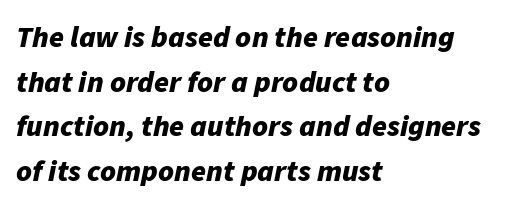
{"italic": "yes", "lean": "right", "slant_degrees": 11, "bold": "yes", "weight": "bold", "width": "normal", "stroke_contrast": "low", "x_height": "medium", "monospaced": "no", "underline": "no", "align": "left", "line_spacing": "normal", "line_spacing_ratio": 1.49, "letter_spacing": "normal", "letter_spacing_em": 0.0, "glyph_px": 30}
